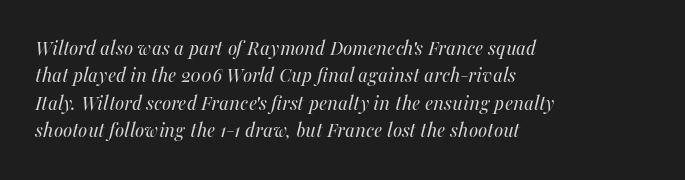
Q: Is the text bold? A: No.
Q: Is the text italic (slanted)? A: Yes, it leans right by about 16 degrees.
Q: Is the text underlined? A: No.
Q: How is the paragraph aligned? A: Left-aligned.
Q: Is the spacing between letters normal or unusually wide? A: Normal.
Q: Is the spacing between lines tight, normal or loose? A: Normal.
